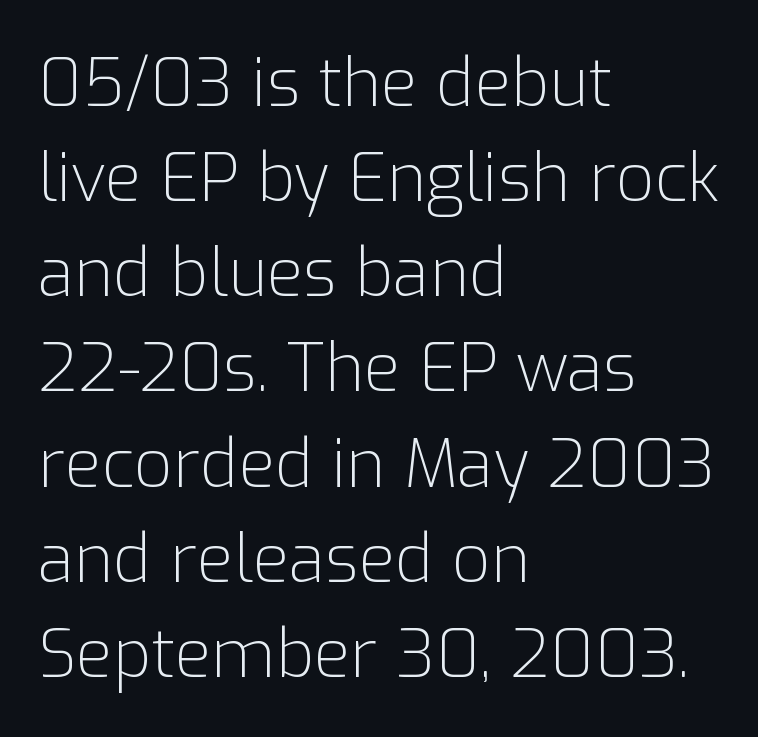
{"serif": "no", "italic": "no", "bold": "no", "weight": "light", "width": "normal", "stroke_contrast": "low", "x_height": "medium", "monospaced": "no", "underline": "no", "align": "left", "line_spacing": "normal", "line_spacing_ratio": 1.42, "letter_spacing": "normal", "letter_spacing_em": 0.0, "glyph_px": 67}
